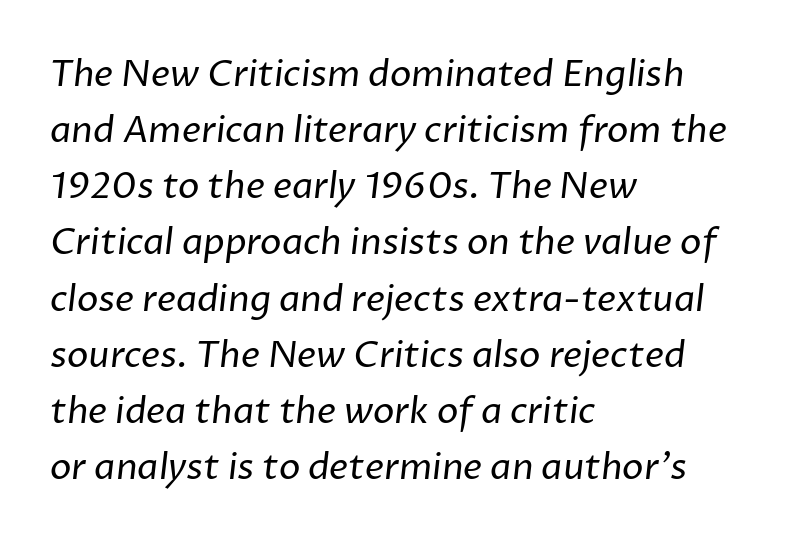
The image shows 36 px regular-weight sans-serif type; set left-aligned, normal line spacing (1.56x), normal letter spacing, not underlined; low stroke contrast and a medium x-height.
